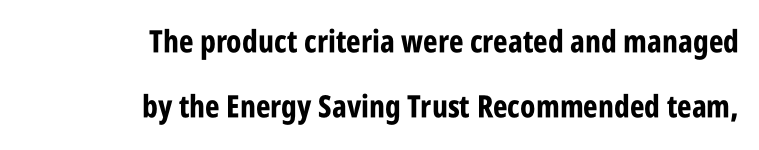
Q: Is the text bold? A: Yes.
Q: Is the text italic (slanted)? A: No, it is upright.
Q: Is the typeface a serif or a sans-serif typeface? A: Sans-serif.
Q: Is the text underlined? A: No.
Q: How is the paragraph aligned? A: Right-aligned.
Q: Is the spacing between letters normal or unusually wide? A: Normal.
Q: Is the spacing between lines tight, normal or loose? A: Loose.
Q: Width (condensed, normal, or wide)? A: Condensed.
Q: Stroke contrast? A: Low.
Q: x-height? A: Large.
Q: Monospaced? A: No.
